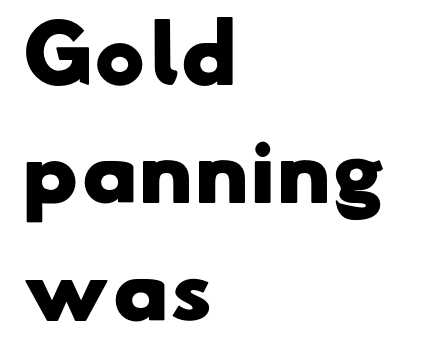
{"serif": "no", "bold": "yes", "weight": "heavy", "width": "wide", "stroke_contrast": "low", "x_height": "small", "monospaced": "no", "underline": "no", "align": "left", "line_spacing": "normal", "line_spacing_ratio": 1.53, "letter_spacing": "normal", "letter_spacing_em": 0.0, "glyph_px": 77}
